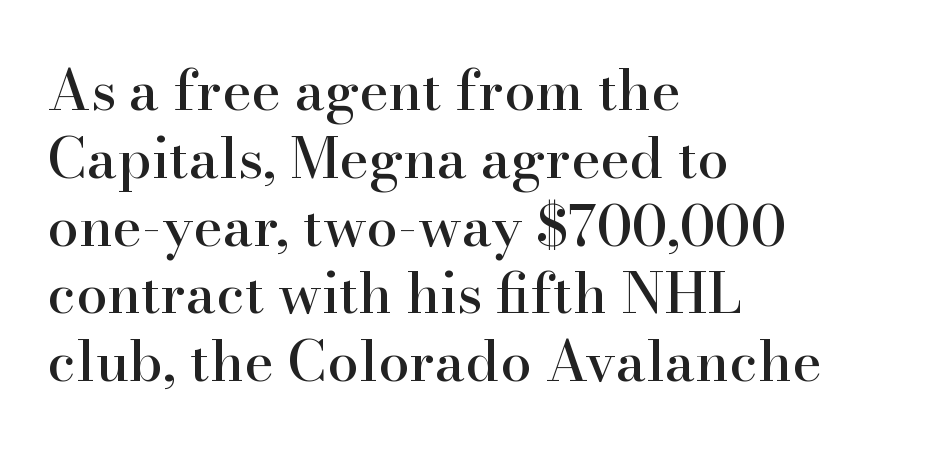
What stands out about the letter spacing? Nothing — it is the standard amount. These lines are rendered in a variable-pitch font. The rendering shows small feet on the letterforms — a serif design. Does the copy run flush right? No — it runs flush left. Underlining? Definitely not there. Nope, not italic — everything's standing straight.
